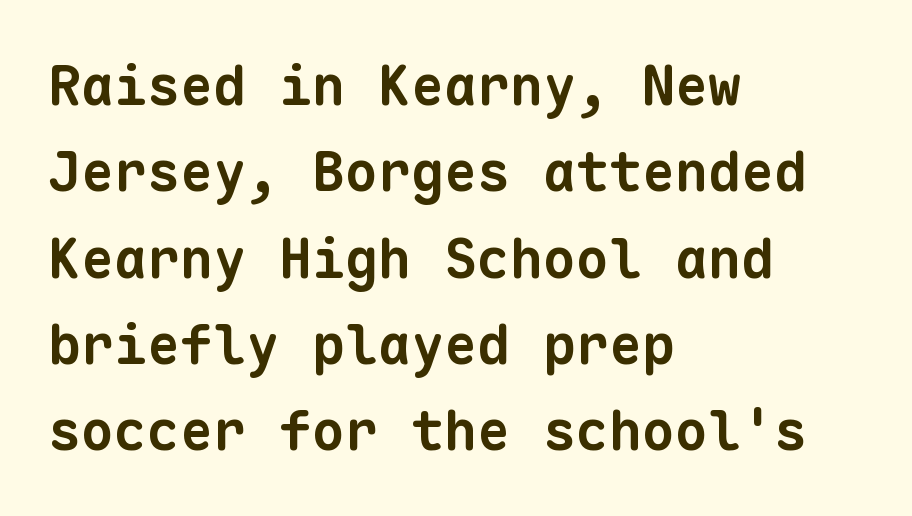
{"serif": "no", "bold": "yes", "weight": "bold", "width": "normal", "stroke_contrast": "low", "x_height": "medium", "monospaced": "yes", "underline": "no", "align": "left", "line_spacing": "normal", "line_spacing_ratio": 1.57, "letter_spacing": "normal", "letter_spacing_em": 0.0, "glyph_px": 55}
